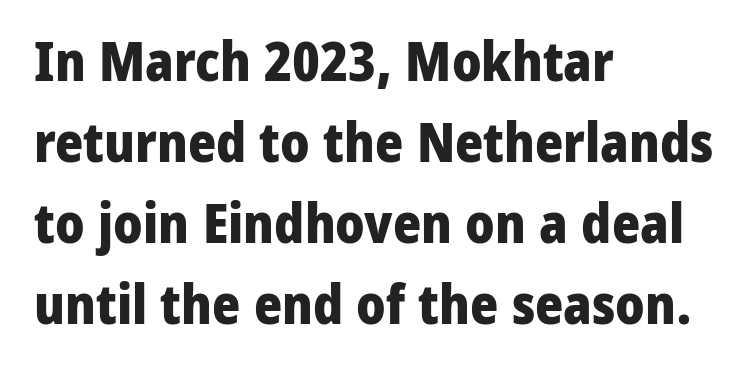
{"serif": "no", "italic": "no", "bold": "yes", "weight": "heavy", "width": "normal", "stroke_contrast": "low", "x_height": "medium", "monospaced": "no", "underline": "no", "align": "left", "line_spacing": "normal", "line_spacing_ratio": 1.5, "letter_spacing": "normal", "letter_spacing_em": 0.0, "glyph_px": 54}
